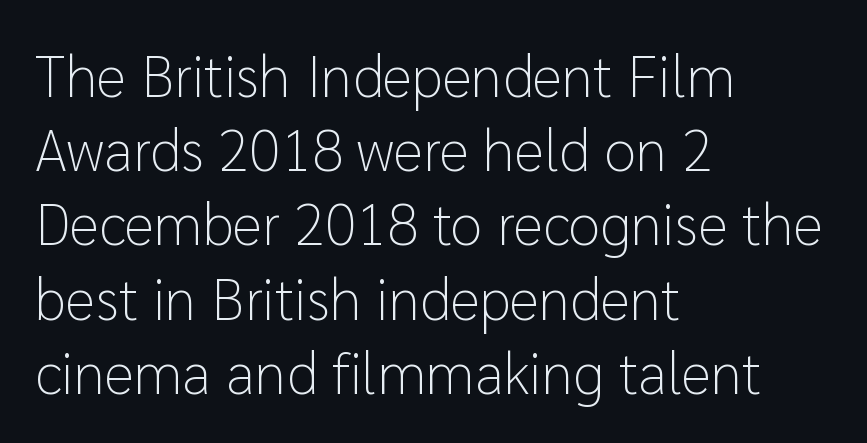
The image shows 58 px light sans-serif type, upright; set left-aligned, normal line spacing (1.28x), normal letter spacing, not underlined; low stroke contrast and a medium x-height.
